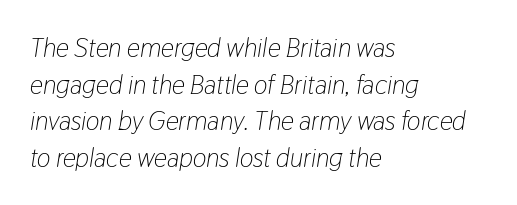
Notice how descenders clear the ascenders below comfortably — that's standard leading. The lettering tilts uniformly, giving the passage an italic look. Is the stroke heavy? The answer is a plain regular-or-lighter. Plain, unruled lines of type. How are the letters spaced? Ordinarily, with no added tracking. Teacher's note: observe the even left margin — that is flush-left alignment.
